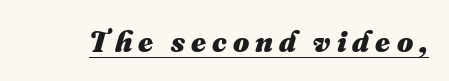
{"bold": "yes", "weight": "heavy", "width": "normal", "stroke_contrast": "medium", "x_height": "small", "monospaced": "no", "underline": "yes", "letter_spacing": "wide", "letter_spacing_em": 0.2, "glyph_px": 31}
